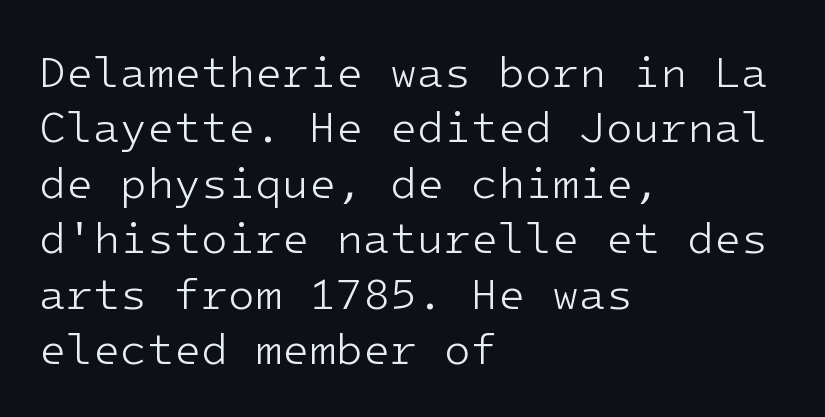
{"serif": "no", "italic": "no", "bold": "no", "weight": "light", "width": "normal", "stroke_contrast": "low", "x_height": "medium", "monospaced": "yes", "underline": "no", "align": "left", "line_spacing": "normal", "line_spacing_ratio": 1.26, "letter_spacing": "normal", "letter_spacing_em": 0.0, "glyph_px": 44}
